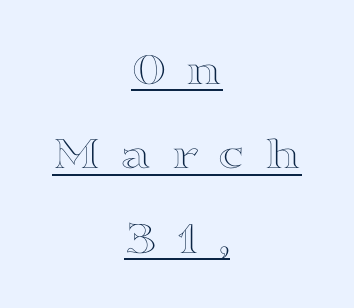
Q: Is the text italic (slanted)? A: No, it is upright.
Q: Is the text underlined? A: Yes.
Q: How is the paragraph aligned? A: Centered.
Q: Is the spacing between letters normal or unusually wide? A: Unusually wide.
Q: Width (condensed, normal, or wide)? A: Wide.
Q: x-height? A: Medium.
Q: Monospaced? A: No.
